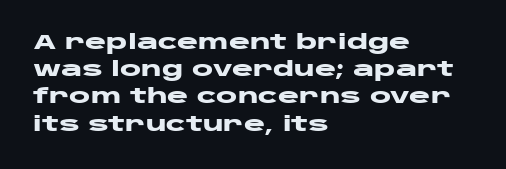
Vertical strokes here are truly vertical. Line spacing here is normal. The rendering anchors every line to the left-hand side. Short note: letters normally spaced. Has an underline been added? It has not. The sample has been set heavy, in full bold.
